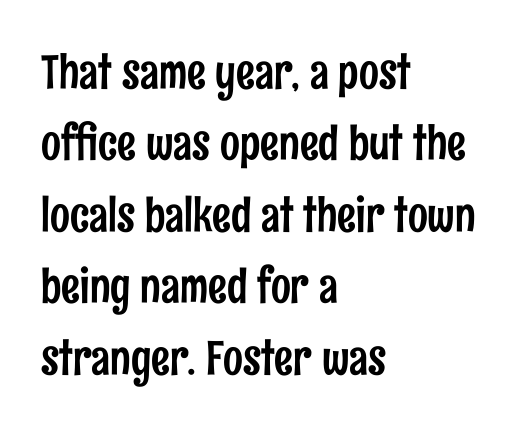
Q: Is the text italic (slanted)? A: No, it is upright.
Q: Is the typeface a serif or a sans-serif typeface? A: Sans-serif.
Q: Is the text underlined? A: No.
Q: How is the paragraph aligned? A: Left-aligned.
Q: Is the spacing between letters normal or unusually wide? A: Normal.
Q: Is the spacing between lines tight, normal or loose? A: Normal.
Q: Width (condensed, normal, or wide)? A: Condensed.
Q: Stroke contrast? A: Low.
Q: x-height? A: Medium.
Q: Monospaced? A: No.
